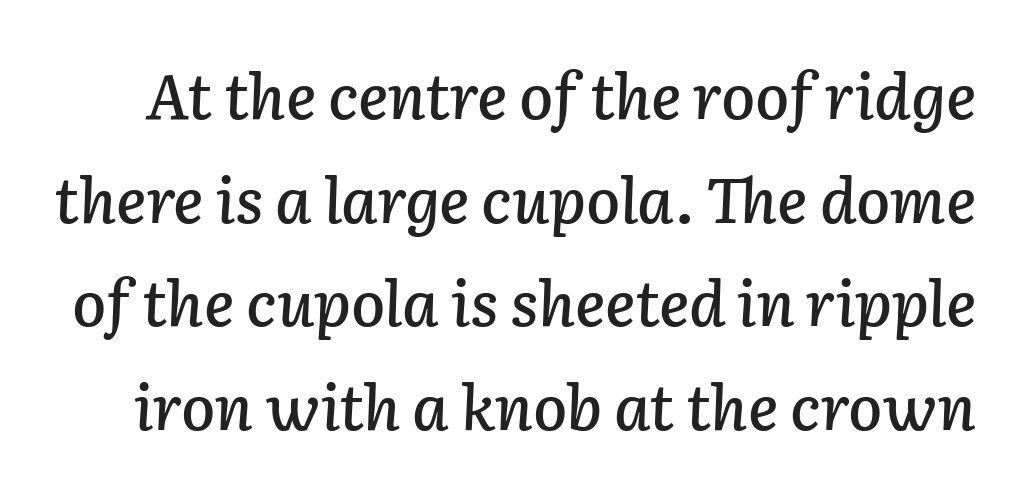
The vertical gap from one line to the next is medium. An italicized treatment has been applied to the whole sample. The passage shown is not underscored anywhere. Look at the tracking — it's just the regular setting, nothing added.
